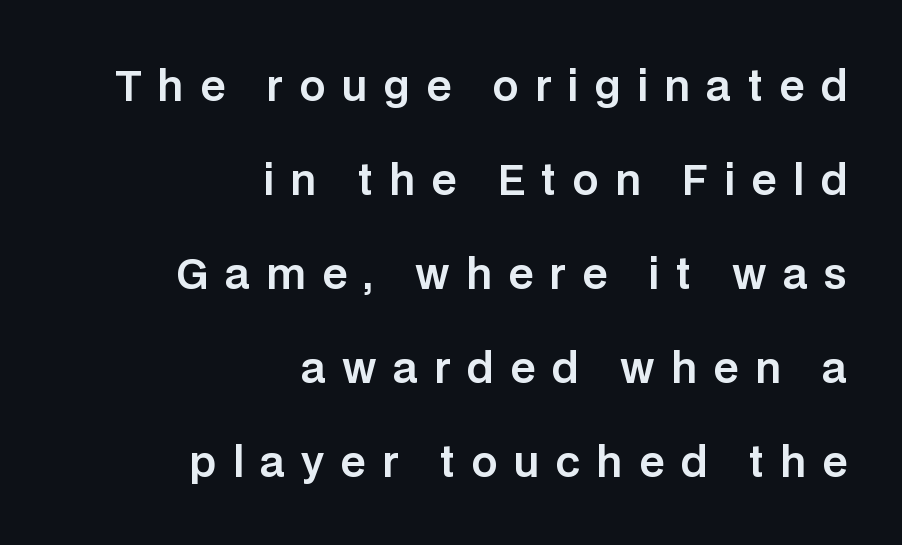
Q: Is the text italic (slanted)? A: No, it is upright.
Q: Is the typeface a serif or a sans-serif typeface? A: Sans-serif.
Q: Is the text underlined? A: No.
Q: How is the paragraph aligned? A: Right-aligned.
Q: Is the spacing between letters normal or unusually wide? A: Unusually wide.
Q: Is the spacing between lines tight, normal or loose? A: Loose.
Q: Width (condensed, normal, or wide)? A: Normal.
Q: Stroke contrast? A: Low.
Q: x-height? A: Large.
Q: Monospaced? A: No.
